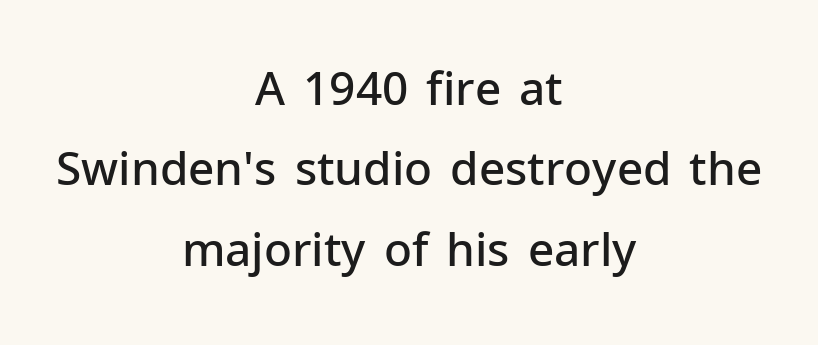
The image shows 46 px semibold sans-serif type, upright; set centered, line spacing 1.75x, normal letter spacing, not underlined; low stroke contrast and a medium x-height.
